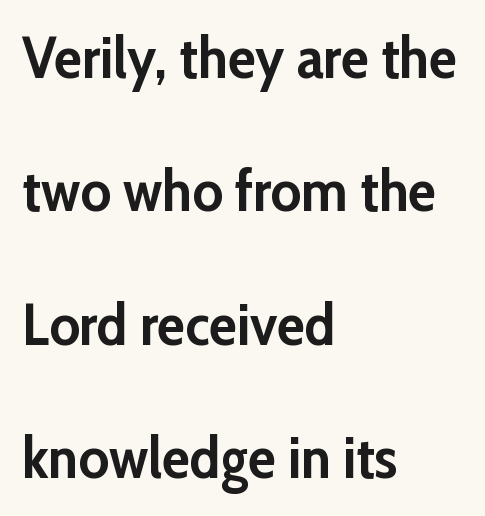
Q: Is the text bold? A: Yes.
Q: Is the text italic (slanted)? A: No, it is upright.
Q: Is the typeface a serif or a sans-serif typeface? A: Sans-serif.
Q: Is the text underlined? A: No.
Q: How is the paragraph aligned? A: Left-aligned.
Q: Is the spacing between letters normal or unusually wide? A: Normal.
Q: Is the spacing between lines tight, normal or loose? A: Loose.
Q: Width (condensed, normal, or wide)? A: Normal.
Q: Stroke contrast? A: Low.
Q: x-height? A: Medium.
Q: Monospaced? A: No.
